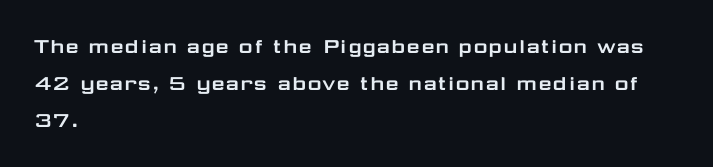
The image shows 24 px text type, upright; set left-aligned, normal line spacing (1.54x), normal letter spacing, not underlined.
